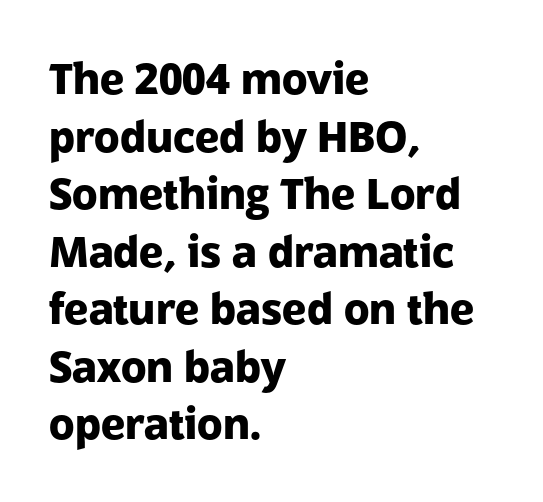
Q: Is the text bold? A: Yes.
Q: Is the text italic (slanted)? A: No, it is upright.
Q: Is the typeface a serif or a sans-serif typeface? A: Sans-serif.
Q: Is the text underlined? A: No.
Q: How is the paragraph aligned? A: Left-aligned.
Q: Is the spacing between letters normal or unusually wide? A: Normal.
Q: Is the spacing between lines tight, normal or loose? A: Normal.
Q: Width (condensed, normal, or wide)? A: Normal.
Q: Stroke contrast? A: Low.
Q: x-height? A: Medium.
Q: Monospaced? A: No.
